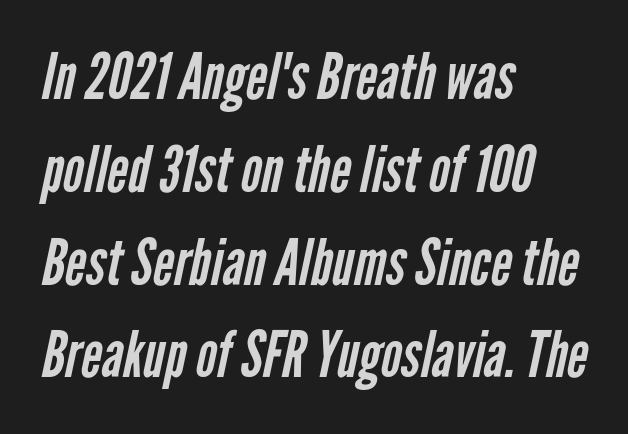
{"serif": "no", "bold": "no", "weight": "regular", "width": "condensed", "stroke_contrast": "low", "x_height": "medium", "monospaced": "no", "underline": "no", "align": "left", "line_spacing": "normal", "line_spacing_ratio": 1.45, "letter_spacing": "normal", "letter_spacing_em": 0.0, "glyph_px": 64}
